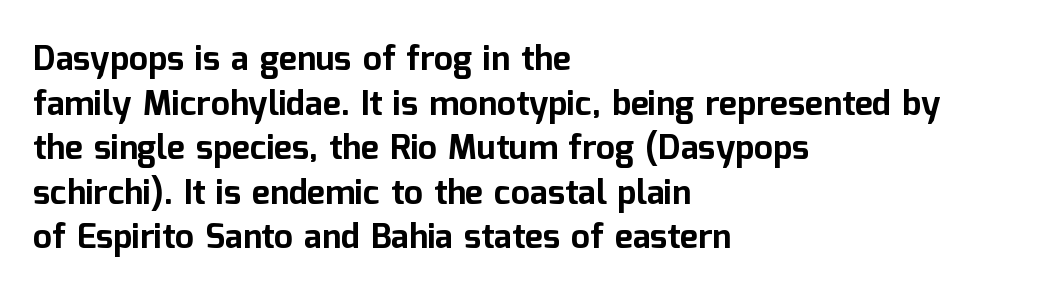
The image shows 34 px bold sans-serif type, upright; set left-aligned, normal line spacing (1.31x), normal letter spacing, not underlined; low stroke contrast and a medium x-height.
